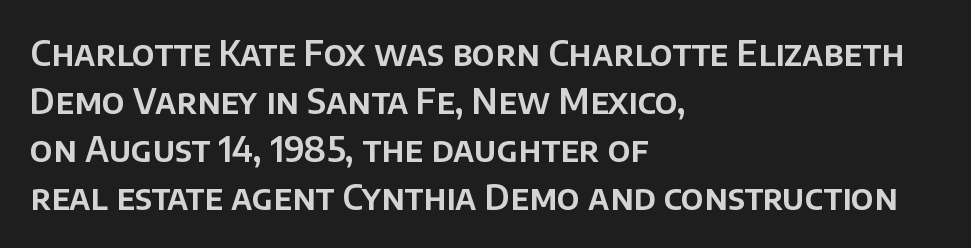
{"serif": "no", "italic": "no", "width": "normal", "stroke_contrast": "low", "x_height": "large", "monospaced": "no", "underline": "no", "align": "left", "line_spacing": "normal", "line_spacing_ratio": 1.41, "letter_spacing": "normal", "letter_spacing_em": 0.0, "glyph_px": 34}
